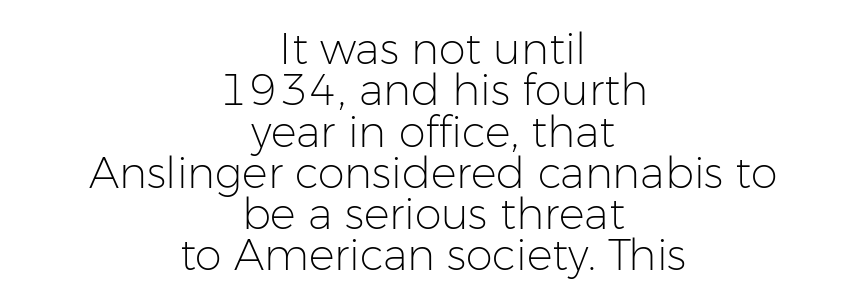
Is this a fixed-width face? No — the glyphs have proportional, varying widths. Descender tails drop into unmarked territory. The type family on display is of the sans-serif kind. This sample trades vertical openness for compactness between lines. The specimen reads as upright at a glance. Stems and bowls with no extra thickness — not bold.
